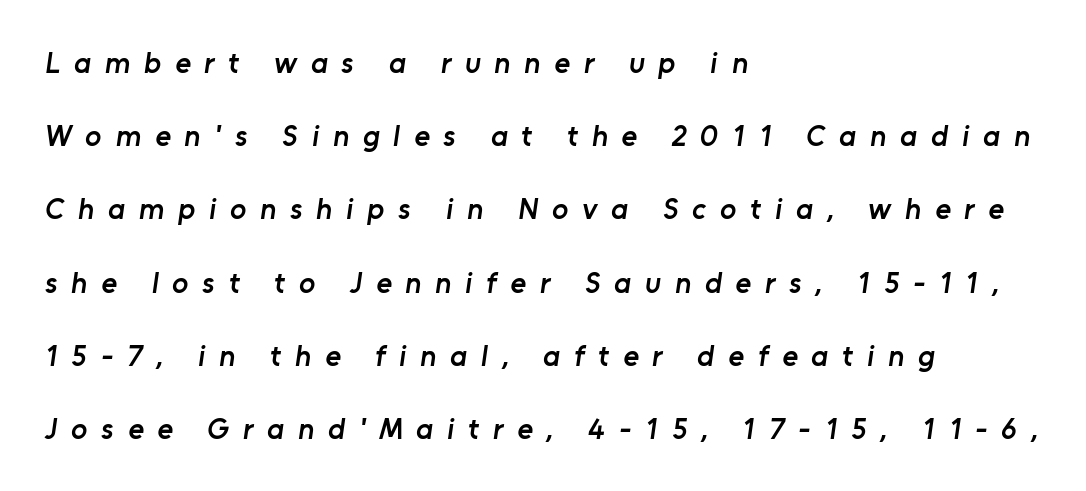
In terms of letterform style, serifs are entirely absent. Does the leading feel generous? Absolutely, it's lavish. Leftover space on each line is placed entirely after the last word. Note the varied advance widths — an 'i' is clearly narrower than an 'm'.
